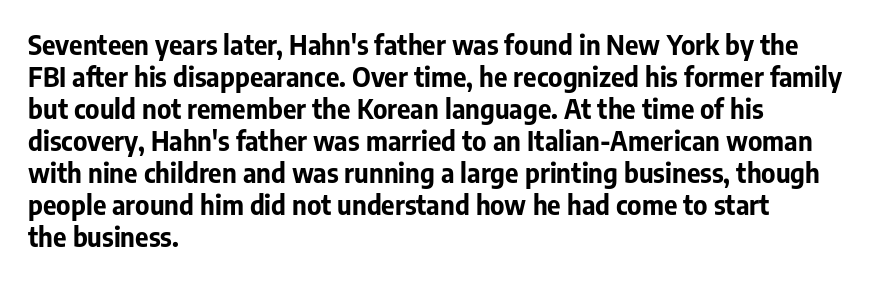
Alignment: flush left. A clean baseline with only descenders dipping below it. Vertical strokes here are truly vertical. Every letter is thick-stroked: bold, no question. A typesetter would call this zero additional tracking.
